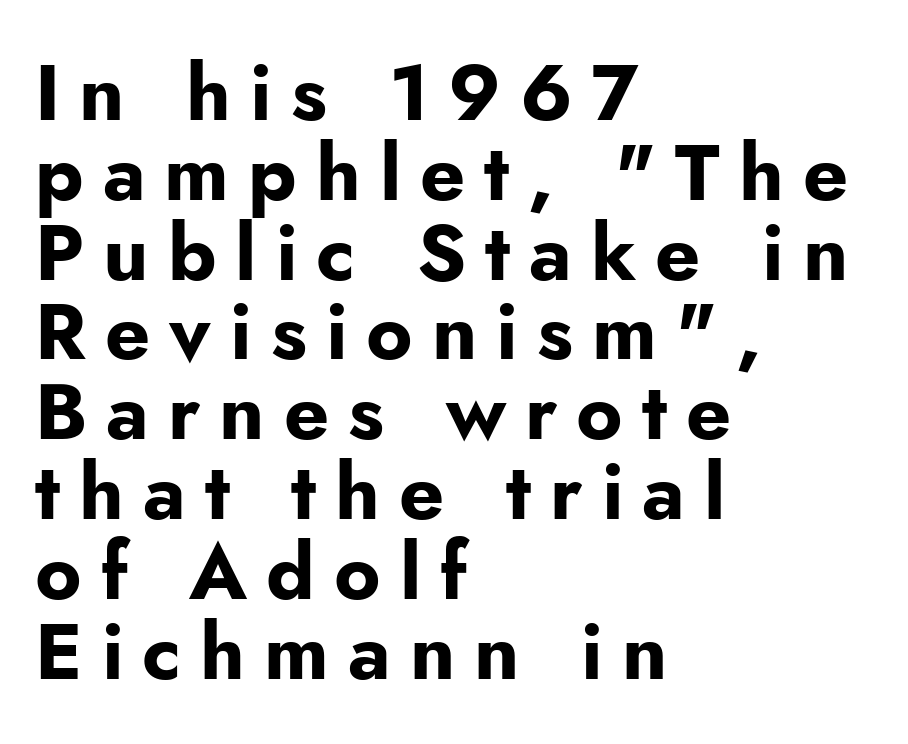
Q: Is the text bold? A: Yes.
Q: Is the text italic (slanted)? A: No, it is upright.
Q: Is the typeface a serif or a sans-serif typeface? A: Sans-serif.
Q: Is the text underlined? A: No.
Q: How is the paragraph aligned? A: Left-aligned.
Q: Is the spacing between letters normal or unusually wide? A: Unusually wide.
Q: Is the spacing between lines tight, normal or loose? A: Tight.
Q: Width (condensed, normal, or wide)? A: Normal.
Q: Stroke contrast? A: Low.
Q: x-height? A: Small.
Q: Monospaced? A: No.
